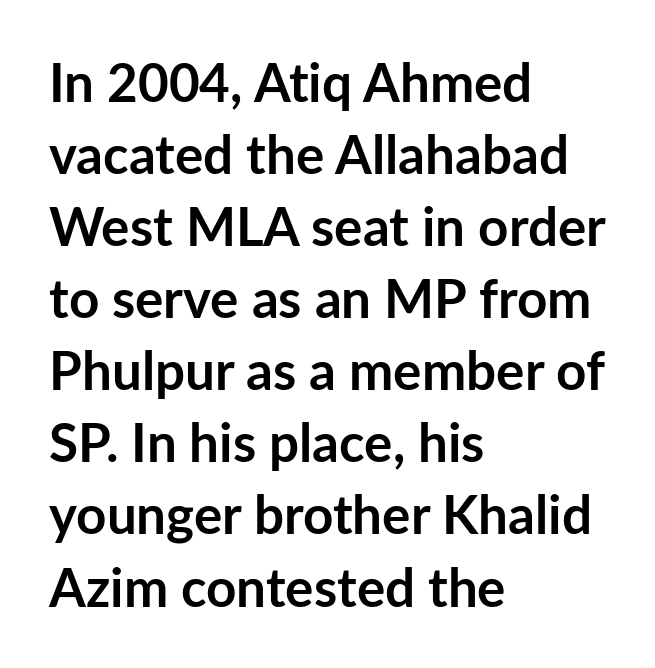
{"serif": "no", "italic": "no", "bold": "yes", "weight": "semibold", "width": "normal", "stroke_contrast": "low", "x_height": "medium", "monospaced": "no", "underline": "no", "align": "left", "line_spacing": "normal", "line_spacing_ratio": 1.36, "letter_spacing": "normal", "letter_spacing_em": 0.0, "glyph_px": 53}
